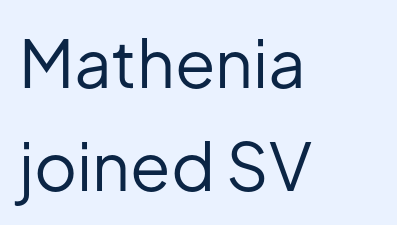
Q: Is the text bold? A: No.
Q: Is the text italic (slanted)? A: No, it is upright.
Q: Is the typeface a serif or a sans-serif typeface? A: Sans-serif.
Q: Is the text underlined? A: No.
Q: How is the paragraph aligned? A: Left-aligned.
Q: Is the spacing between letters normal or unusually wide? A: Normal.
Q: Is the spacing between lines tight, normal or loose? A: Normal.
Q: Width (condensed, normal, or wide)? A: Normal.
Q: Stroke contrast? A: Low.
Q: x-height? A: Medium.
Q: Monospaced? A: No.
